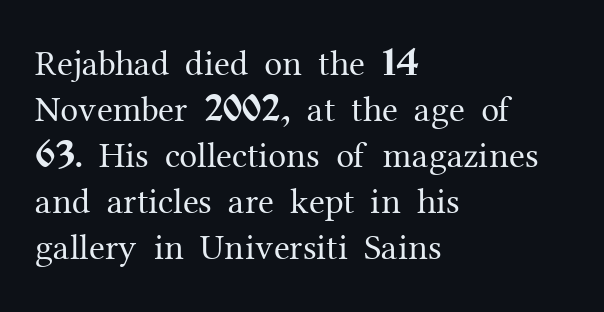
Q: Is the text bold? A: No.
Q: Is the text italic (slanted)? A: No, it is upright.
Q: Is the typeface a serif or a sans-serif typeface? A: Serif.
Q: Is the text underlined? A: No.
Q: How is the paragraph aligned? A: Left-aligned.
Q: Is the spacing between letters normal or unusually wide? A: Normal.
Q: Is the spacing between lines tight, normal or loose? A: Normal.
Q: Width (condensed, normal, or wide)? A: Normal.
Q: Stroke contrast? A: Medium.
Q: x-height? A: Medium.
Q: Monospaced? A: No.
